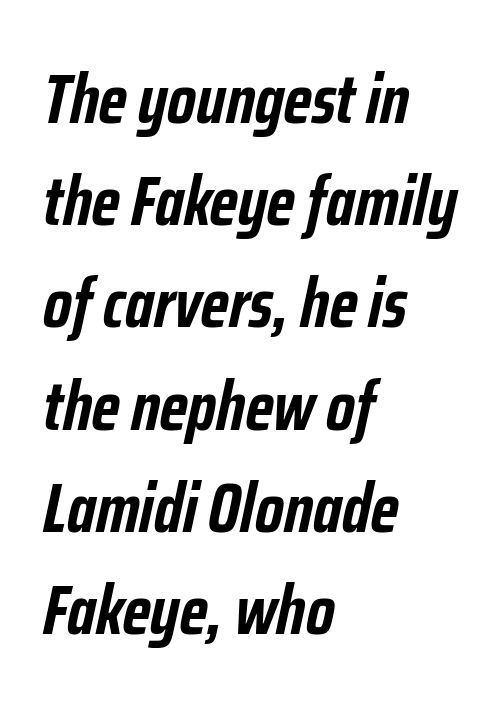
The axis of the letterforms is tilted away from vertical. Glyph-to-glyph distance matches everyday printed text. Horizontal bands of white between lines are of average thickness. Weight check: bold — yes, fully.
